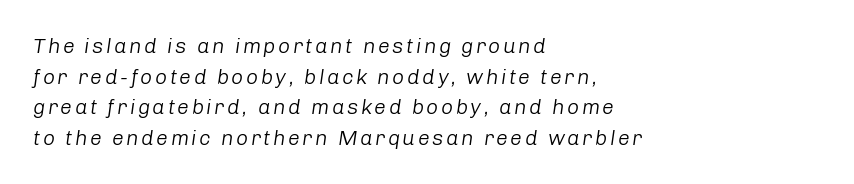
Q: Is the text bold? A: No.
Q: Is the text italic (slanted)? A: Yes, it leans right by about 8 degrees.
Q: Is the text underlined? A: No.
Q: How is the paragraph aligned? A: Left-aligned.
Q: Is the spacing between lines tight, normal or loose? A: Normal.
